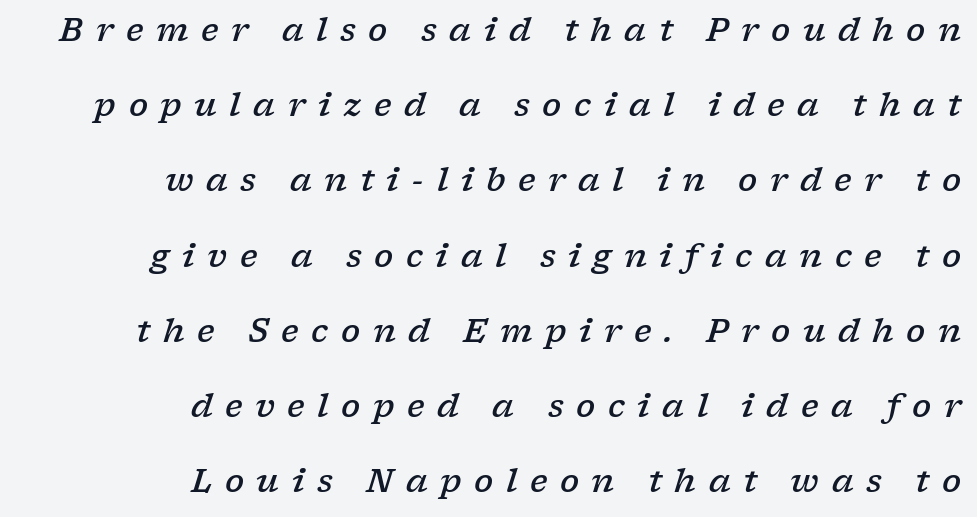
Bare-footed words on every line. A typesetter would call this heavily tracked-out type. Observe the lean: these are italic letterforms. This sample has the flowing, uneven cadence of proportional lettering. This rendering uses right alignment, leaving the left contour irregular. The letters carry serifs — small finishing strokes at the ends of their stems.
